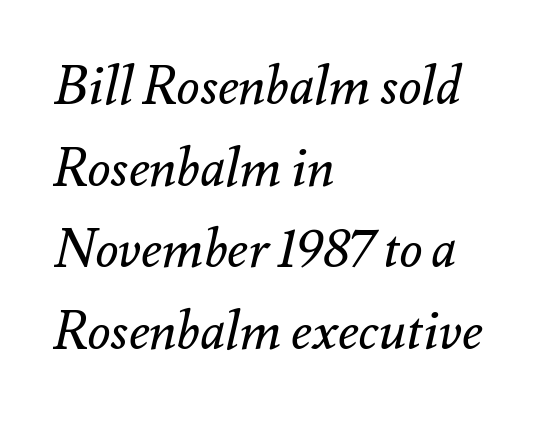
The image shows 53 px regular-weight type, italic (leaning right); set left-aligned, normal line spacing (1.54x), normal letter spacing, not underlined; medium stroke contrast and a small x-height.
